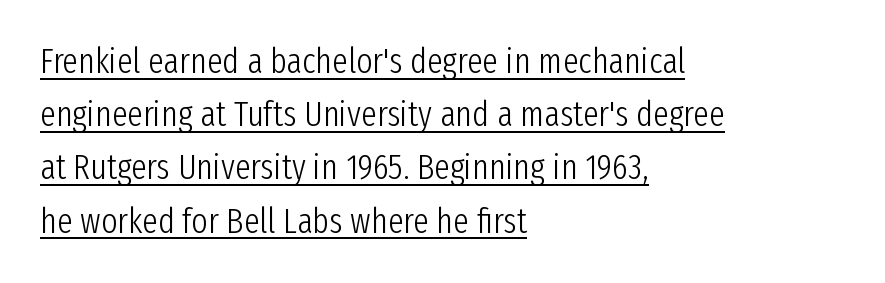
{"serif": "no", "italic": "no", "bold": "no", "weight": "light", "width": "condensed", "stroke_contrast": "low", "x_height": "medium", "monospaced": "no", "underline": "yes", "align": "left", "line_spacing": "normal", "line_spacing_ratio": 1.52, "letter_spacing": "normal", "letter_spacing_em": 0.0, "glyph_px": 35}
